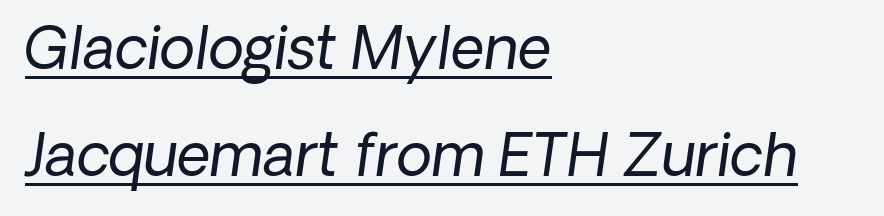
The paragraph shown leans on its left margin. Proportional: the letters do not fall into vertical columns. Weight: regular or lighter. An italicized treatment has been applied to the whole sample. Nothing unusual about the tracking: characters are spaced as the font intends. Decoration check: the copy is underlined.
